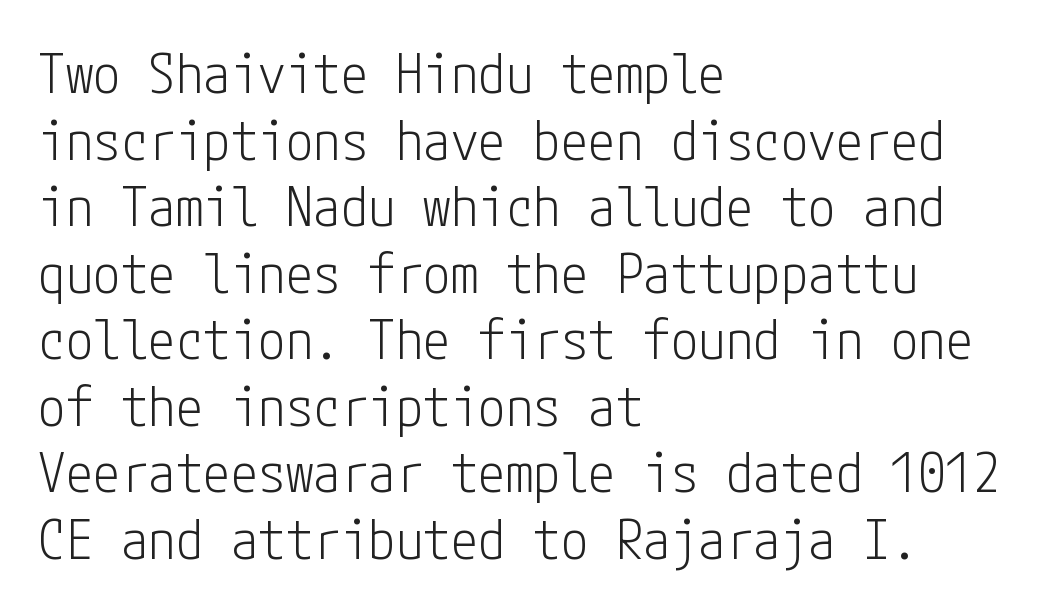
The image shows 55 px light, condensed sans-serif type, upright; set left-aligned, line spacing 1.21x, normal letter spacing, not underlined; low stroke contrast and a medium x-height.
